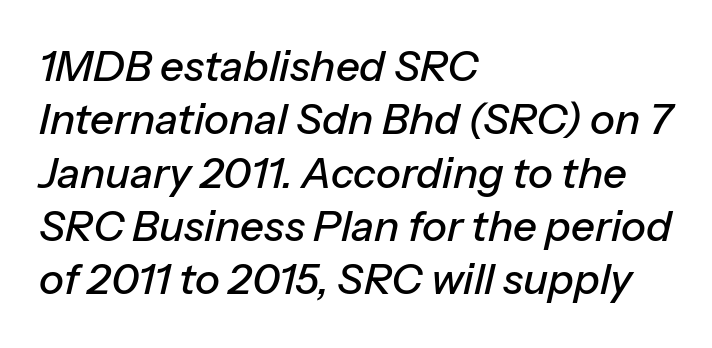
The image shows 42 px text type, italic (leaning right); set left-aligned, normal line spacing (1.27x), normal letter spacing, not underlined; low stroke contrast and a medium x-height.
